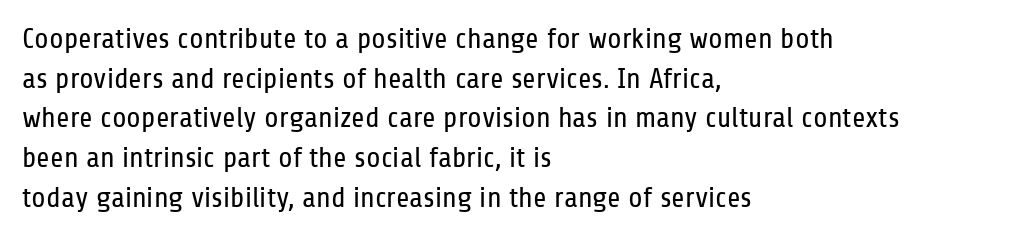
The glyphs in this specimen are sans serif. In terms of letterspacing, this is plain default setting. The zone under the glyphs is completely vacant. Every row of glyphs begins at an identical x-position on the left. A typesetter would call this leading conventional body-copy spacing.
